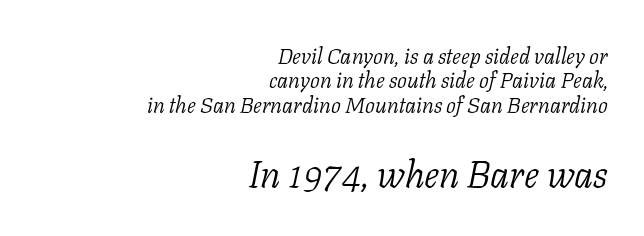
The image shows 38 px light serif type, italic (leaning right); set right-aligned, tight line spacing (1.11x), normal letter spacing, not underlined; the second (bottom) block is 1.73x larger; low stroke contrast and a medium x-height.
